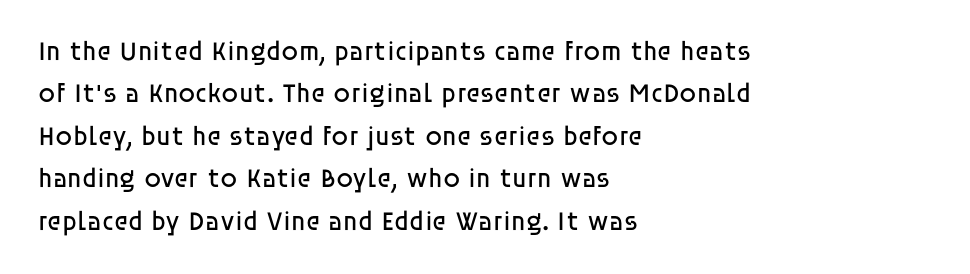
Characters follow at the spacing the type designer built in. Where is the straight margin? On the left. Weight: regular or lighter. Check the space under the baseline: it is left empty. Each new line begins a customary step beneath the previous one.
